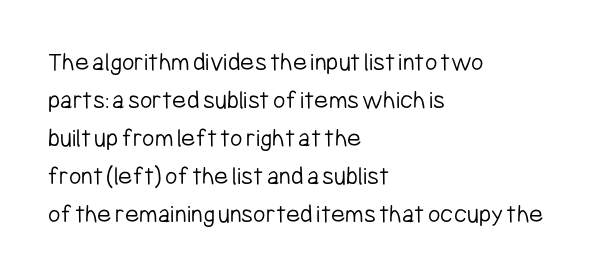
The image shows 27 px text type, upright; set left-aligned, normal line spacing (1.41x), normal letter spacing, not underlined.
